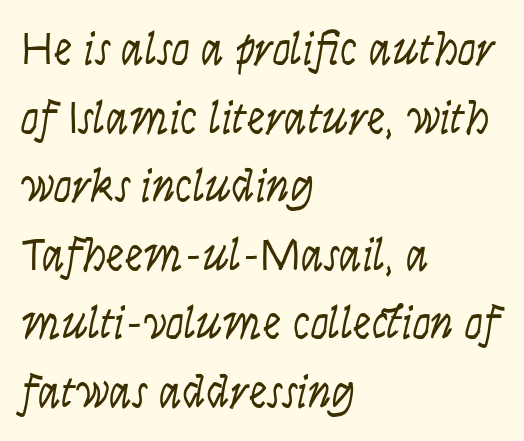
No extra tracking has been applied to these lines. Caption: face not bold, strokes unweighted. Yep, that's italic — everything's leaning. Letters rest on an invisible, unmarked baseline. The compositor pushed each line to the left boundary. In terms of leading, this rendering sits right in the middle.
